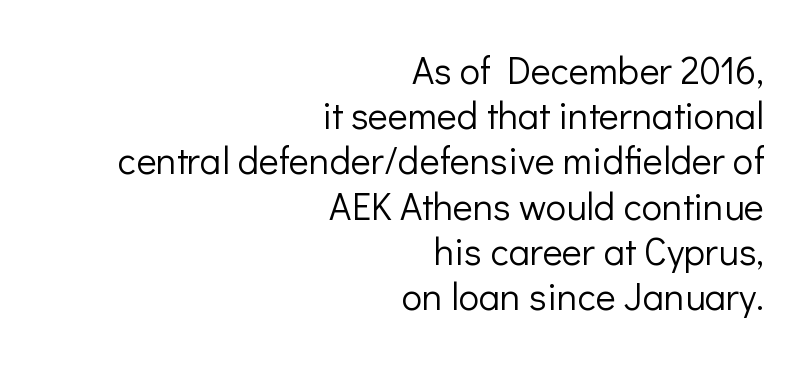
Every character sits straight up, as roman type does. The rendering anchors every line to the right-hand side. The string is rendered with underlining switched off. These lines are rendered in a variable-pitch font.
